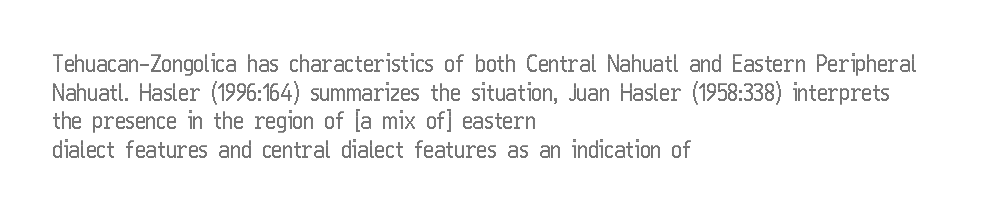
Quick note: not italic, upright. The letters sit at their default tracking, neither squeezed nor spread. The space between consecutive lines is moderate. This sample is left-justified, so line endings fall wherever the words run out. The string is rendered with underlining switched off.
